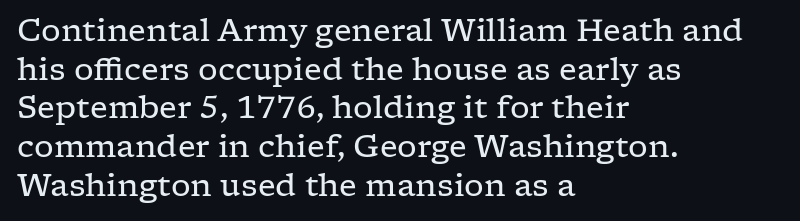
Letters have the restrained weight of plain body copy at most. Decoration check: the copy has no underline. Leading: standard. Nobody touched the tracking dial on this one. Little horizontal feet cap the strokes, marking this as serif type.
